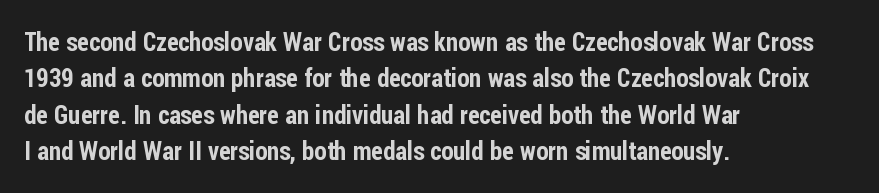
Q: Is the text italic (slanted)? A: No, it is upright.
Q: Is the text underlined? A: No.
Q: How is the paragraph aligned? A: Left-aligned.
Q: Is the spacing between letters normal or unusually wide? A: Normal.
Q: Is the spacing between lines tight, normal or loose? A: Normal.
